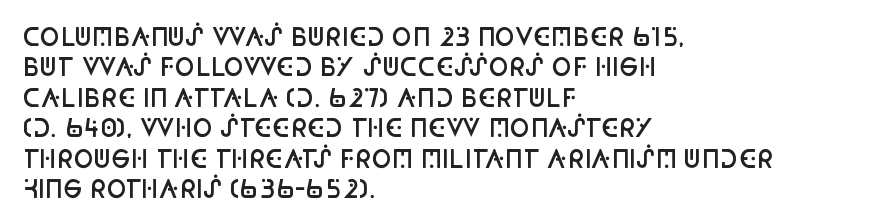
Q: Is the text bold? A: Semi-bold.
Q: Is the text italic (slanted)? A: No, it is upright.
Q: Is the text underlined? A: No.
Q: How is the paragraph aligned? A: Left-aligned.
Q: Is the spacing between letters normal or unusually wide? A: Normal.
Q: Is the spacing between lines tight, normal or loose? A: Normal.
